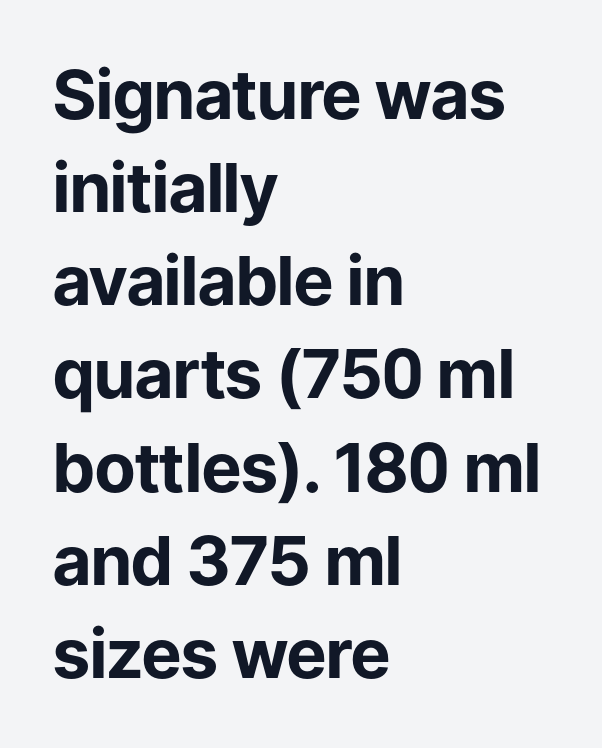
Varying glyph widths throughout — classic text-font behaviour. A student would call this left alignment; a typographer would say flush left, rag right. The strokes are fattened all the way to bold. Quick note: interline space is typical. The letters stand straight up with perfectly vertical stems. The rendering shows plain stroke endings on the letterforms — a sans-serif design.
